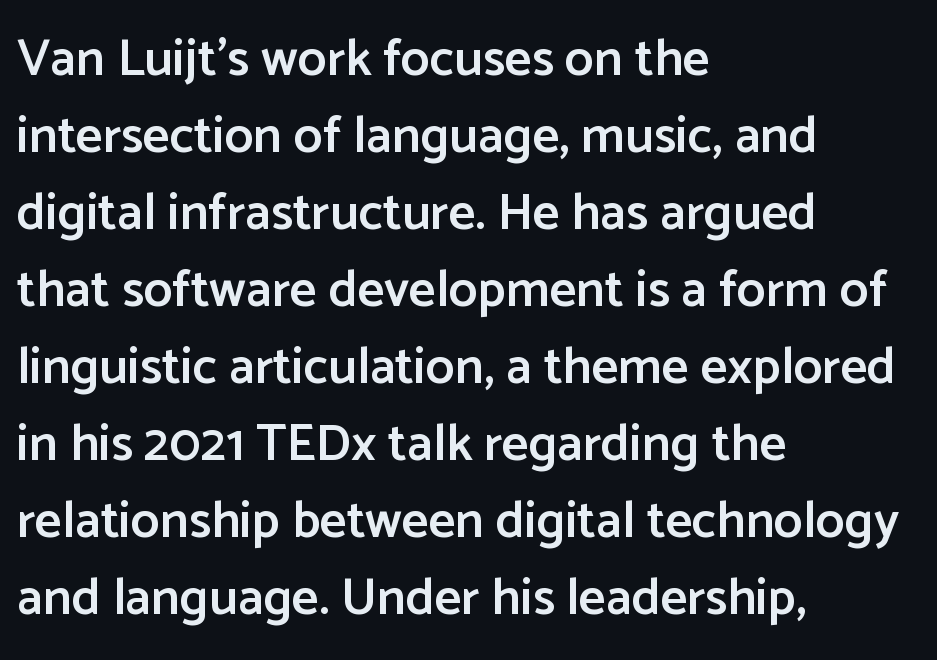
Q: Is the text bold? A: Semi-bold.
Q: Is the text italic (slanted)? A: No, it is upright.
Q: Is the typeface a serif or a sans-serif typeface? A: Sans-serif.
Q: Is the text underlined? A: No.
Q: How is the paragraph aligned? A: Left-aligned.
Q: Is the spacing between letters normal or unusually wide? A: Normal.
Q: Is the spacing between lines tight, normal or loose? A: Normal.
Q: Width (condensed, normal, or wide)? A: Normal.
Q: Stroke contrast? A: Low.
Q: x-height? A: Medium.
Q: Monospaced? A: No.
